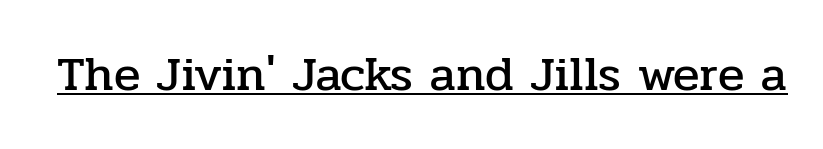
{"serif": "yes", "italic": "no", "width": "normal", "stroke_contrast": "low", "x_height": "medium", "monospaced": "no", "underline": "yes", "letter_spacing": "normal", "letter_spacing_em": 0.0, "glyph_px": 49}
